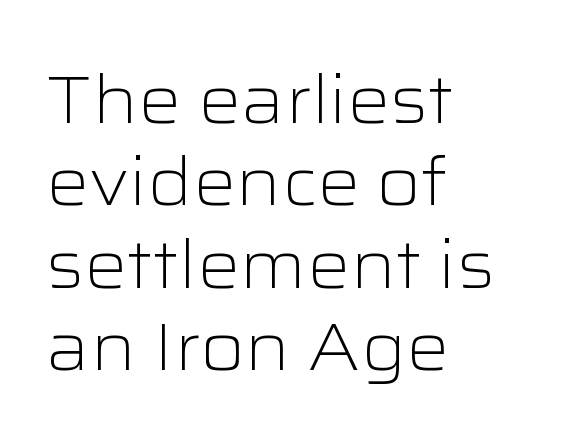
Is the block centered? No — it sits flush against the left margin. The specimen reads as upright at a glance. The area under the type is left untouched. Varying glyph widths throughout — classic text-font behaviour. The rendering shows plain stroke endings on the letterforms — a sans-serif design.
